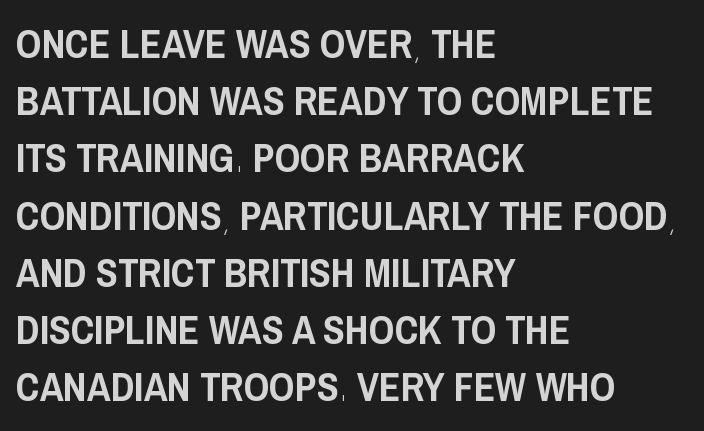
{"serif": "no", "italic": "no", "width": "condensed", "stroke_contrast": "low", "x_height": "large", "monospaced": "no", "underline": "no", "align": "left", "line_spacing": "normal", "line_spacing_ratio": 1.43, "letter_spacing": "normal", "letter_spacing_em": 0.0, "glyph_px": 40}
